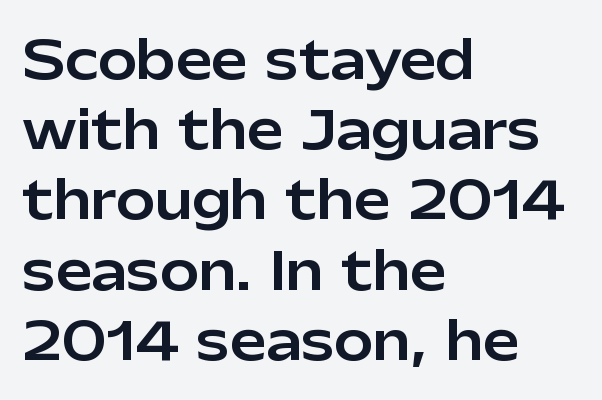
Q: Is the text italic (slanted)? A: No, it is upright.
Q: Is the typeface a serif or a sans-serif typeface? A: Sans-serif.
Q: Is the text underlined? A: No.
Q: How is the paragraph aligned? A: Left-aligned.
Q: Is the spacing between letters normal or unusually wide? A: Normal.
Q: Is the spacing between lines tight, normal or loose? A: Normal.
Q: Width (condensed, normal, or wide)? A: Normal.
Q: Stroke contrast? A: Low.
Q: x-height? A: Medium.
Q: Monospaced? A: No.
